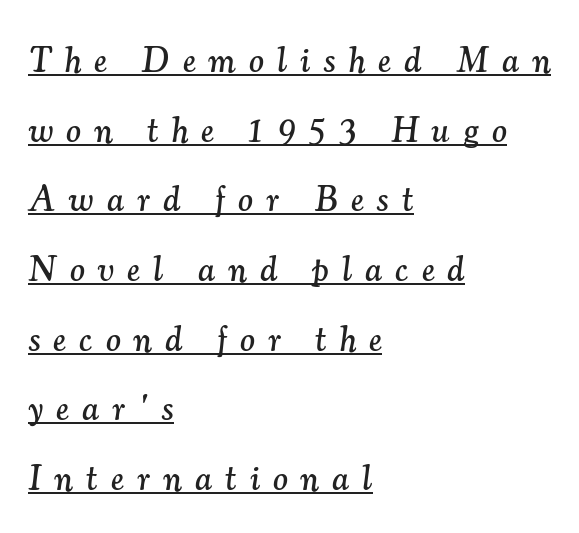
The image shows 35 px serif type, italic (leaning right); set left-aligned, loose line spacing (1.99x), unusually wide letter spacing (+0.38 em), underlined; medium stroke contrast and a small x-height.
